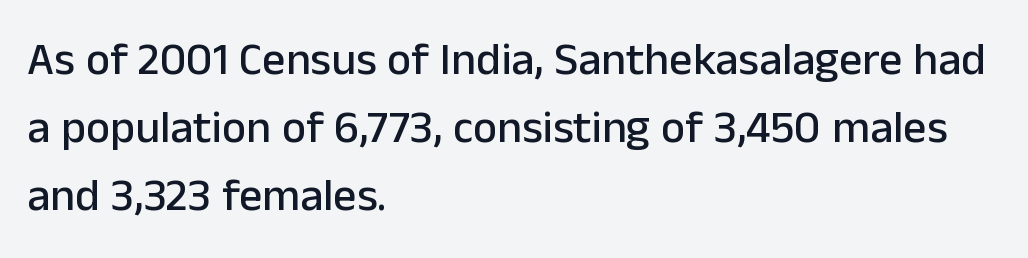
{"serif": "no", "italic": "no", "width": "normal", "stroke_contrast": "low", "x_height": "medium", "monospaced": "no", "underline": "no", "align": "left", "line_spacing": "normal", "line_spacing_ratio": 1.48, "letter_spacing": "normal", "letter_spacing_em": 0.0, "glyph_px": 46}
